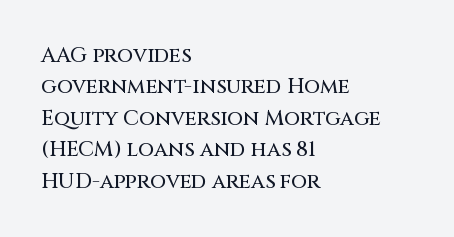
Q: Is the text italic (slanted)? A: No, it is upright.
Q: Is the text underlined? A: No.
Q: How is the paragraph aligned? A: Left-aligned.
Q: Is the spacing between letters normal or unusually wide? A: Normal.
Q: Is the spacing between lines tight, normal or loose? A: Normal.
